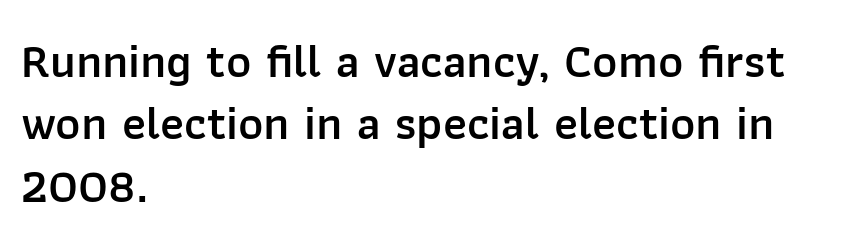
Q: Is the text bold? A: Semi-bold.
Q: Is the text italic (slanted)? A: No, it is upright.
Q: Is the typeface a serif or a sans-serif typeface? A: Sans-serif.
Q: Is the text underlined? A: No.
Q: How is the paragraph aligned? A: Left-aligned.
Q: Is the spacing between letters normal or unusually wide? A: Normal.
Q: Is the spacing between lines tight, normal or loose? A: Normal.
Q: Width (condensed, normal, or wide)? A: Normal.
Q: Stroke contrast? A: Low.
Q: x-height? A: Medium.
Q: Monospaced? A: No.
